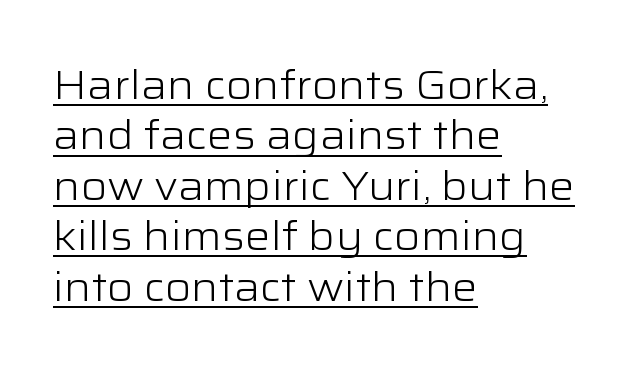
{"serif": "no", "italic": "no", "bold": "no", "weight": "light", "width": "wide", "stroke_contrast": "low", "x_height": "medium", "monospaced": "no", "underline": "yes", "align": "left", "line_spacing": "normal", "line_spacing_ratio": 1.26, "letter_spacing": "normal", "letter_spacing_em": 0.0, "glyph_px": 40}
